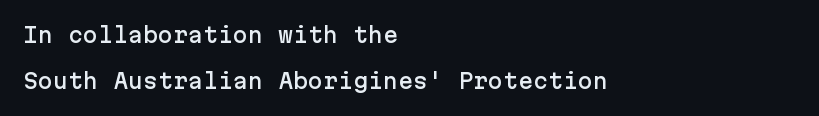
The image shows 20 px text type, upright; set left-aligned, loose line spacing (2.29x), normal letter spacing, not underlined.
